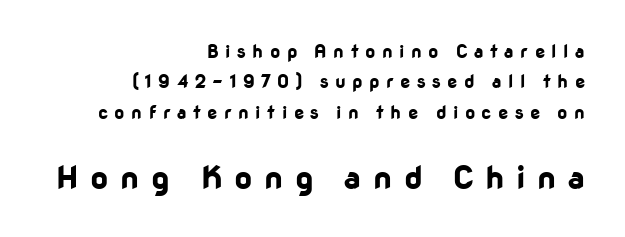
{"serif": "no", "italic": "no", "bold": "yes", "weight": "bold", "width": "normal", "stroke_contrast": "low", "x_height": "medium", "monospaced": "no", "underline": "no", "align": "right", "line_spacing": "normal", "line_spacing_ratio": 1.69, "letter_spacing": "wide", "letter_spacing_em": 0.36, "larger_block": "second", "size_ratio": 1.78, "glyph_px": 32}
